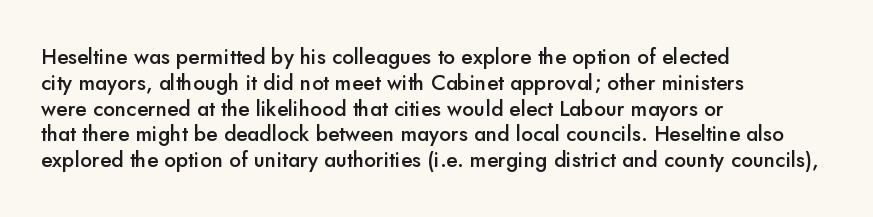
The image shows 21 px text type, upright; set left-aligned, line spacing 1.23x, normal letter spacing, not underlined.
